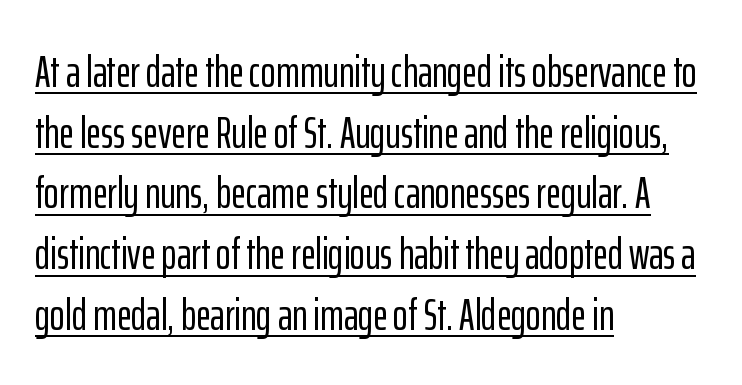
The image shows 45 px condensed sans-serif type, upright; set left-aligned, normal line spacing (1.35x), normal letter spacing, underlined; low stroke contrast and a medium x-height.
